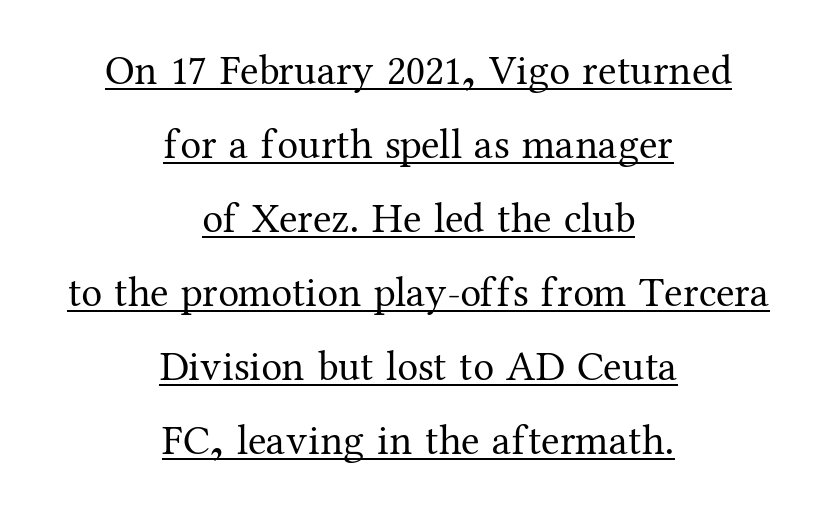
The image shows 42 px regular-weight serif type, upright; set centered, line spacing 1.76x, normal letter spacing, underlined; medium stroke contrast and a medium x-height.
